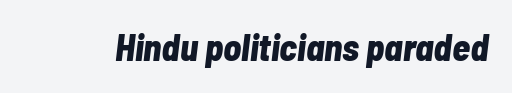
Q: Is the text bold? A: Yes.
Q: Is the text italic (slanted)? A: Yes, it leans right by about 7 degrees.
Q: Is the text underlined? A: No.
Q: Is the spacing between letters normal or unusually wide? A: Normal.
Q: Width (condensed, normal, or wide)? A: Condensed.
Q: Stroke contrast? A: Low.
Q: x-height? A: Medium.
Q: Monospaced? A: No.
